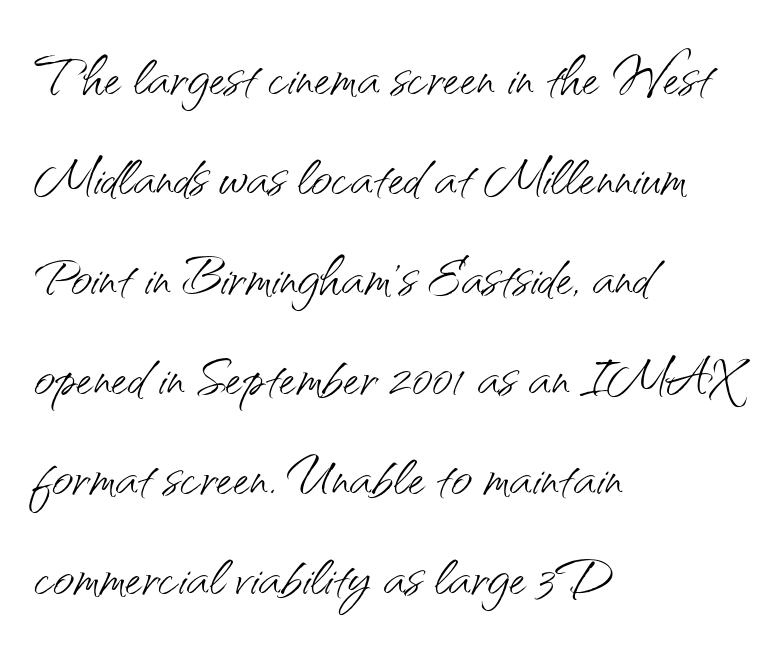
{"serif": "no", "bold": "no", "weight": "light", "width": "normal", "stroke_contrast": "medium", "x_height": "small", "monospaced": "no", "underline": "no", "align": "left", "line_spacing": "normal", "line_spacing_ratio": 1.37, "letter_spacing": "normal", "letter_spacing_em": 0.0, "glyph_px": 73}
